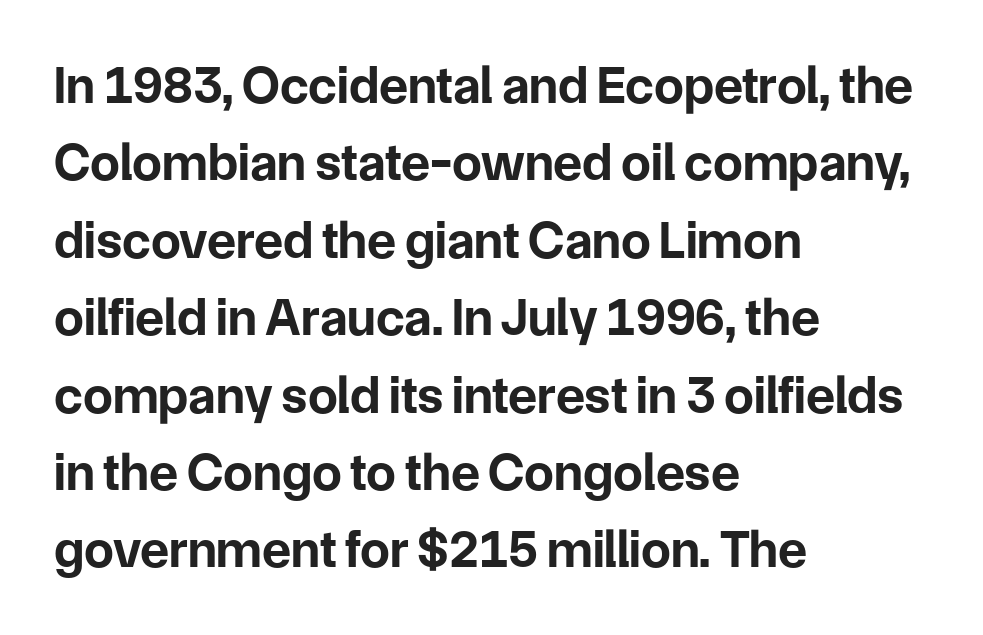
Q: Is the text bold? A: Yes.
Q: Is the text italic (slanted)? A: No, it is upright.
Q: Is the typeface a serif or a sans-serif typeface? A: Sans-serif.
Q: Is the text underlined? A: No.
Q: How is the paragraph aligned? A: Left-aligned.
Q: Is the spacing between letters normal or unusually wide? A: Normal.
Q: Is the spacing between lines tight, normal or loose? A: Normal.
Q: Width (condensed, normal, or wide)? A: Normal.
Q: Stroke contrast? A: Low.
Q: x-height? A: Medium.
Q: Monospaced? A: No.
